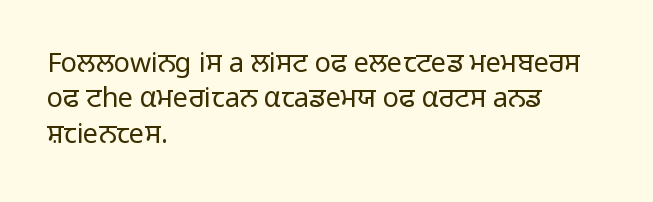
Line beginnings align vertically; line endings do not. The typography opts for an upright posture over an oblique one. Baseline-to-baseline distance is the conventional proportion of letter height. The characters are drawn with everyday or finer stroke widths. Here the glyphs are tracked normally, forming tight word shapes.
